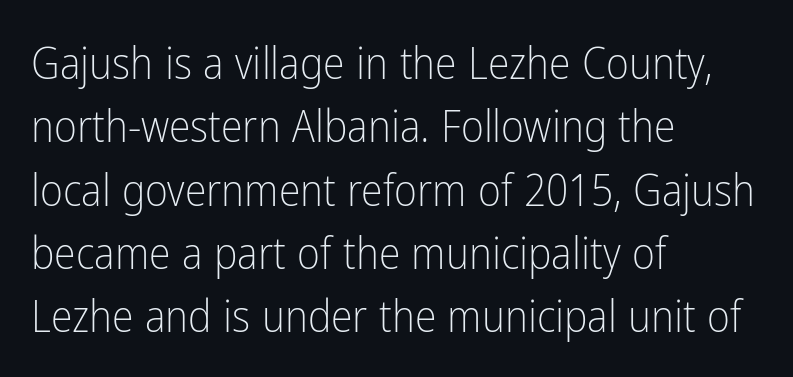
The image shows 44 px light, condensed sans-serif type, upright; set left-aligned, normal line spacing (1.44x), normal letter spacing, not underlined; low stroke contrast and a medium x-height.
